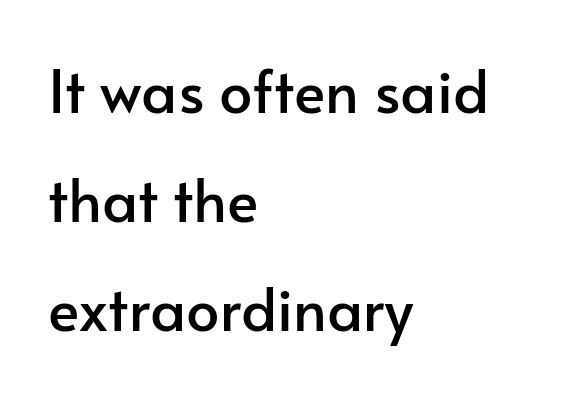
Q: Is the text italic (slanted)? A: No, it is upright.
Q: Is the typeface a serif or a sans-serif typeface? A: Sans-serif.
Q: Is the text underlined? A: No.
Q: How is the paragraph aligned? A: Left-aligned.
Q: Is the spacing between letters normal or unusually wide? A: Normal.
Q: Width (condensed, normal, or wide)? A: Normal.
Q: Stroke contrast? A: Low.
Q: x-height? A: Small.
Q: Monospaced? A: No.
